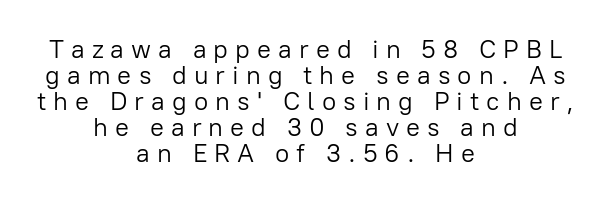
Italic: no, the glyphs are upright roman. The glyphs are unaccompanied by any horizontal stroke below them. There is plenty of visible air inserted between adjacent glyphs. Reading down the block, each line starts at a different indent, mirrored at its end.
